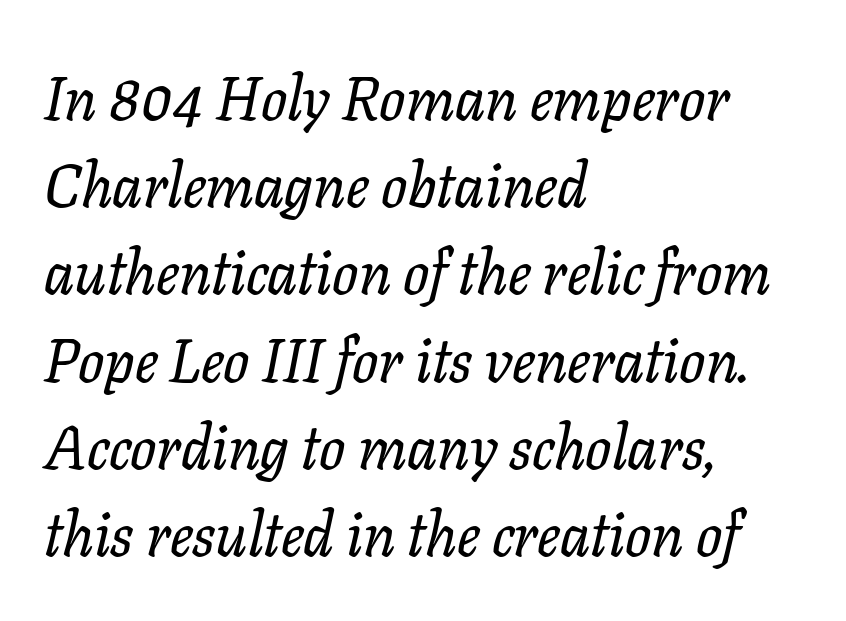
Q: Is the text italic (slanted)? A: Yes, it leans right by about 11 degrees.
Q: Is the typeface a serif or a sans-serif typeface? A: Serif.
Q: Is the text underlined? A: No.
Q: How is the paragraph aligned? A: Left-aligned.
Q: Is the spacing between letters normal or unusually wide? A: Normal.
Q: Is the spacing between lines tight, normal or loose? A: Normal.
Q: Width (condensed, normal, or wide)? A: Normal.
Q: Stroke contrast? A: Low.
Q: x-height? A: Medium.
Q: Monospaced? A: No.
